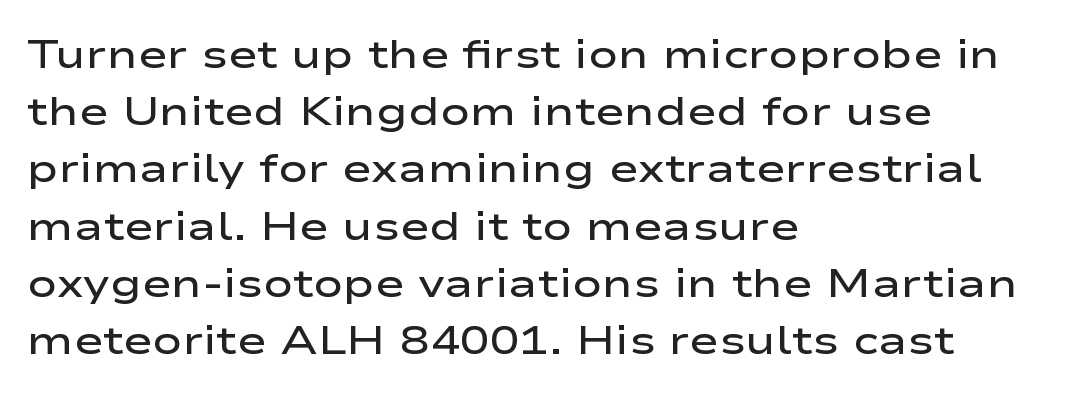
The letters are semibold — heavier than regular but short of a full bold. The rag falls on the right side of this text block. The type sits square on the baseline with zero lean. Default kerning and tracking; the words read as compact shapes. Typographically, this falls in the sans-serif category.
